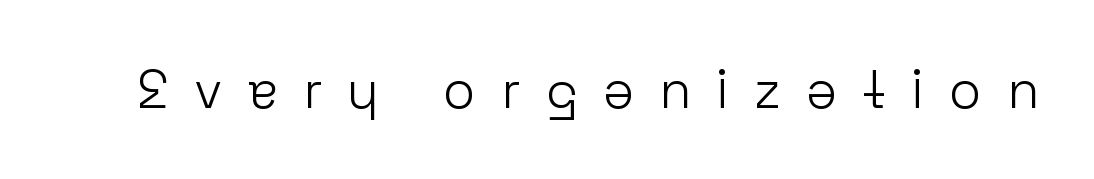
Q: Is the text bold? A: No.
Q: Is the text italic (slanted)? A: No, it is upright.
Q: Is the typeface a serif or a sans-serif typeface? A: Sans-serif.
Q: Is the text underlined? A: No.
Q: Is the spacing between letters normal or unusually wide? A: Unusually wide.
Q: Width (condensed, normal, or wide)? A: Normal.
Q: Stroke contrast? A: Low.
Q: x-height? A: Medium.
Q: Monospaced? A: No.
